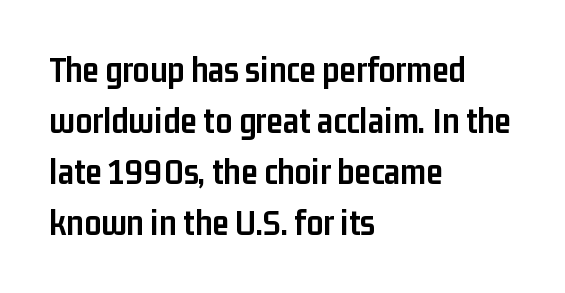
Q: Is the text bold? A: Yes.
Q: Is the text italic (slanted)? A: No, it is upright.
Q: Is the typeface a serif or a sans-serif typeface? A: Sans-serif.
Q: Is the text underlined? A: No.
Q: How is the paragraph aligned? A: Left-aligned.
Q: Is the spacing between letters normal or unusually wide? A: Normal.
Q: Is the spacing between lines tight, normal or loose? A: Normal.
Q: Width (condensed, normal, or wide)? A: Condensed.
Q: Stroke contrast? A: Low.
Q: x-height? A: Medium.
Q: Monospaced? A: No.
